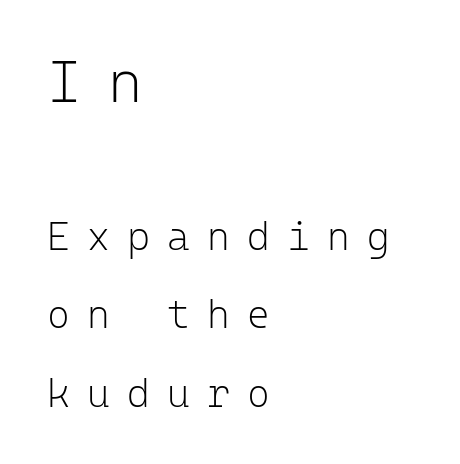
The image shows 59 px light sans-serif type, upright, monospaced; set left-aligned, loose line spacing (2.01x), unusually wide letter spacing (+0.44 em), not underlined; the first (top) block is 1.51x larger; low stroke contrast and a medium x-height.
